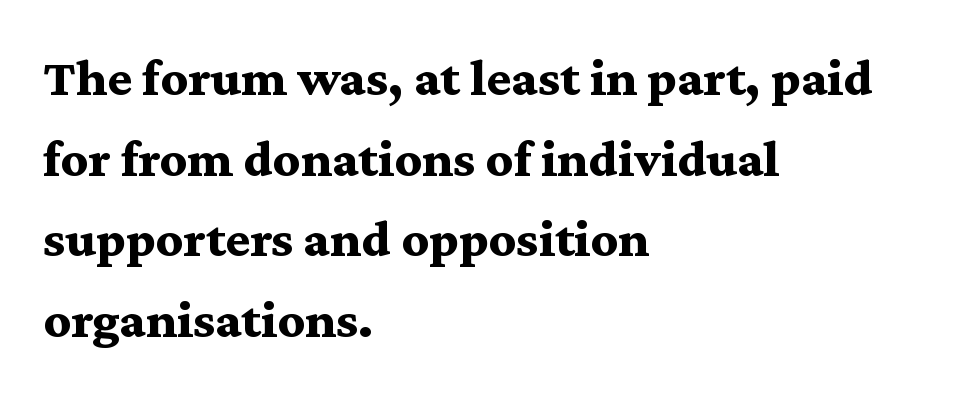
Q: Is the text bold? A: Yes.
Q: Is the text italic (slanted)? A: No, it is upright.
Q: Is the typeface a serif or a sans-serif typeface? A: Serif.
Q: Is the text underlined? A: No.
Q: How is the paragraph aligned? A: Left-aligned.
Q: Is the spacing between letters normal or unusually wide? A: Normal.
Q: Is the spacing between lines tight, normal or loose? A: Normal.
Q: Width (condensed, normal, or wide)? A: Wide.
Q: Stroke contrast? A: Medium.
Q: x-height? A: Medium.
Q: Monospaced? A: No.
